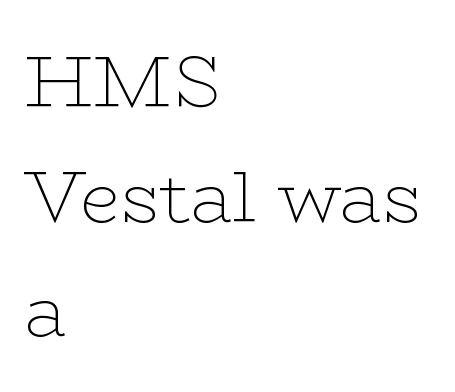
{"serif": "yes", "italic": "no", "bold": "no", "weight": "thin", "width": "wide", "stroke_contrast": "low", "x_height": "medium", "monospaced": "no", "underline": "no", "align": "left", "line_spacing": "normal", "line_spacing_ratio": 1.57, "letter_spacing": "normal", "letter_spacing_em": 0.0, "glyph_px": 73}
